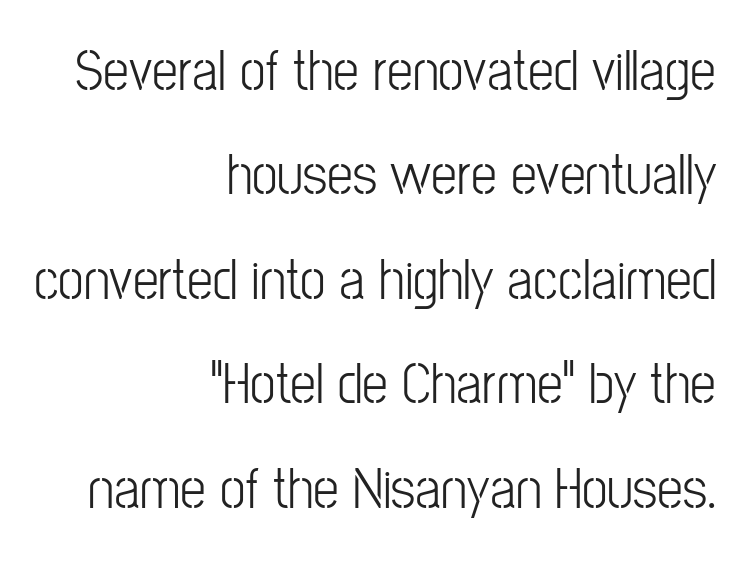
Q: Is the text bold? A: No.
Q: Is the text italic (slanted)? A: No, it is upright.
Q: Is the typeface a serif or a sans-serif typeface? A: Sans-serif.
Q: Is the text underlined? A: No.
Q: How is the paragraph aligned? A: Right-aligned.
Q: Is the spacing between letters normal or unusually wide? A: Normal.
Q: Width (condensed, normal, or wide)? A: Condensed.
Q: Stroke contrast? A: Low.
Q: x-height? A: Medium.
Q: Monospaced? A: No.
